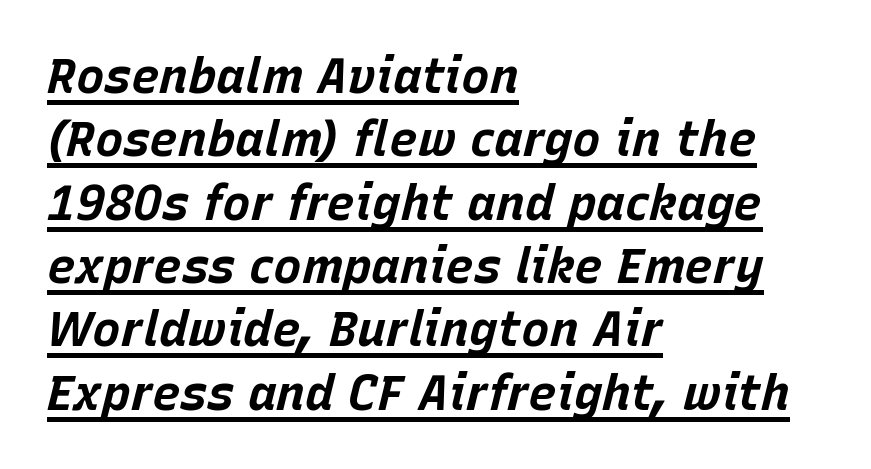
Q: Is the text bold? A: Yes.
Q: Is the text italic (slanted)? A: Yes, it leans right by about 15 degrees.
Q: Is the text underlined? A: Yes.
Q: How is the paragraph aligned? A: Left-aligned.
Q: Is the spacing between letters normal or unusually wide? A: Normal.
Q: Is the spacing between lines tight, normal or loose? A: Normal.
Q: Width (condensed, normal, or wide)? A: Normal.
Q: Stroke contrast? A: Low.
Q: x-height? A: Large.
Q: Monospaced? A: No.
